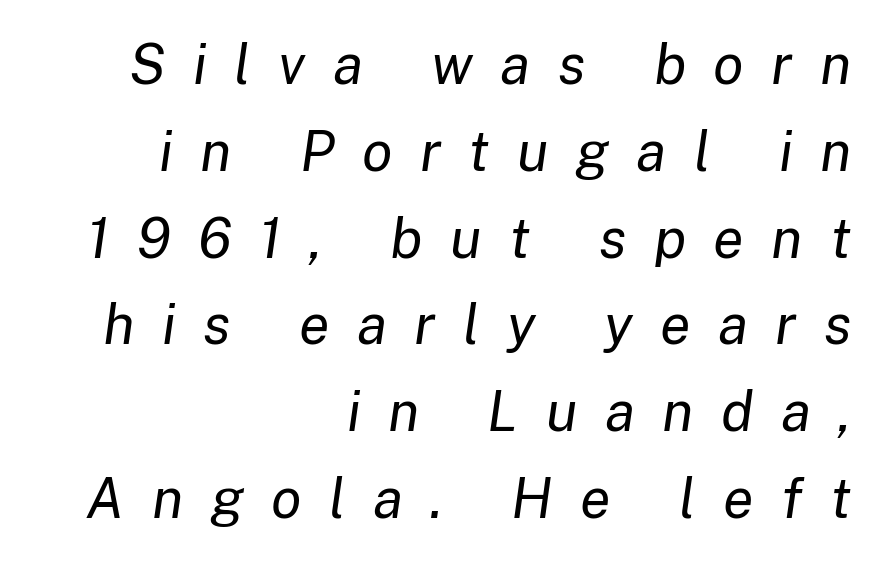
{"italic": "yes", "lean": "right", "slant_degrees": 8, "bold": "no", "weight": "regular", "width": "normal", "stroke_contrast": "low", "x_height": "medium", "monospaced": "no", "underline": "no", "align": "right", "line_spacing": "normal", "line_spacing_ratio": 1.55, "letter_spacing": "wide", "letter_spacing_em": 0.49, "glyph_px": 56}
